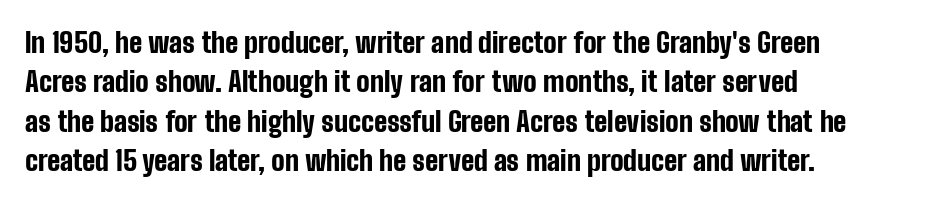
Glyph-to-glyph distance matches everyday printed text. Regarding serifs, this sample does without them. The passage shown is typed in a proportional face where columns would drift. The axis of the letterforms is exactly vertical. Vertical spacing — default.
